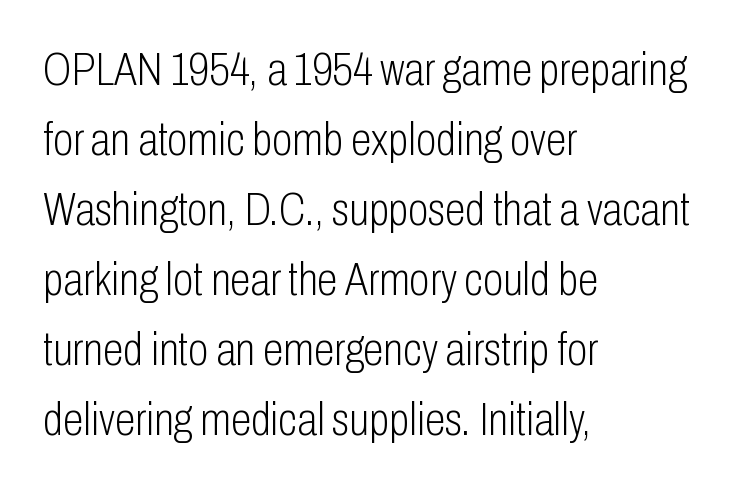
Stroke thickness stays within the range of a standard reading face or lighter. Quick note: not italic, upright. Every row of glyphs begins at an identical x-position on the left. Compared with typical body copy, the letter spacing here is the same. This sample uses a sans-serif face. The strip under each line holds only bare page.
